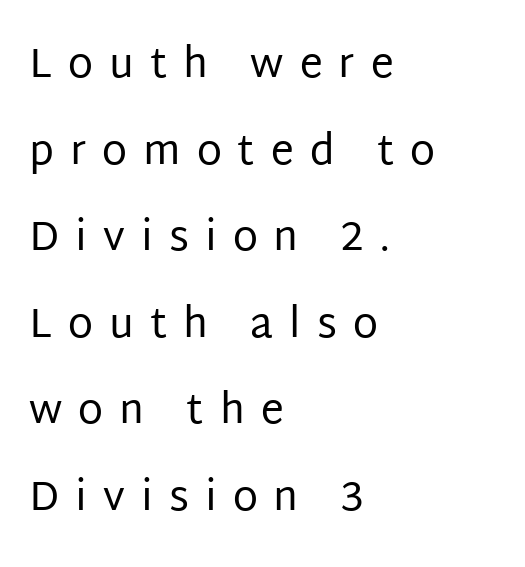
Q: Is the text bold? A: No.
Q: Is the text italic (slanted)? A: No, it is upright.
Q: Is the typeface a serif or a sans-serif typeface? A: Sans-serif.
Q: Is the text underlined? A: No.
Q: How is the paragraph aligned? A: Left-aligned.
Q: Is the spacing between letters normal or unusually wide? A: Unusually wide.
Q: Is the spacing between lines tight, normal or loose? A: Loose.
Q: Width (condensed, normal, or wide)? A: Normal.
Q: Stroke contrast? A: Low.
Q: x-height? A: Large.
Q: Monospaced? A: No.
